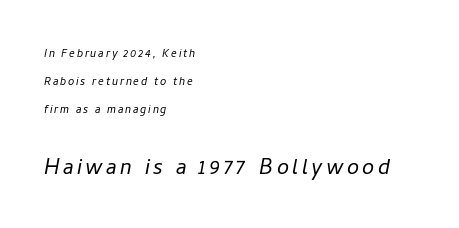
{"italic": "yes", "lean": "right", "slant_degrees": 11, "bold": "no", "underline": "no", "align": "left", "line_spacing": "loose", "line_spacing_ratio": 1.99, "larger_block": "second", "size_ratio": 1.93, "glyph_px": 27}
